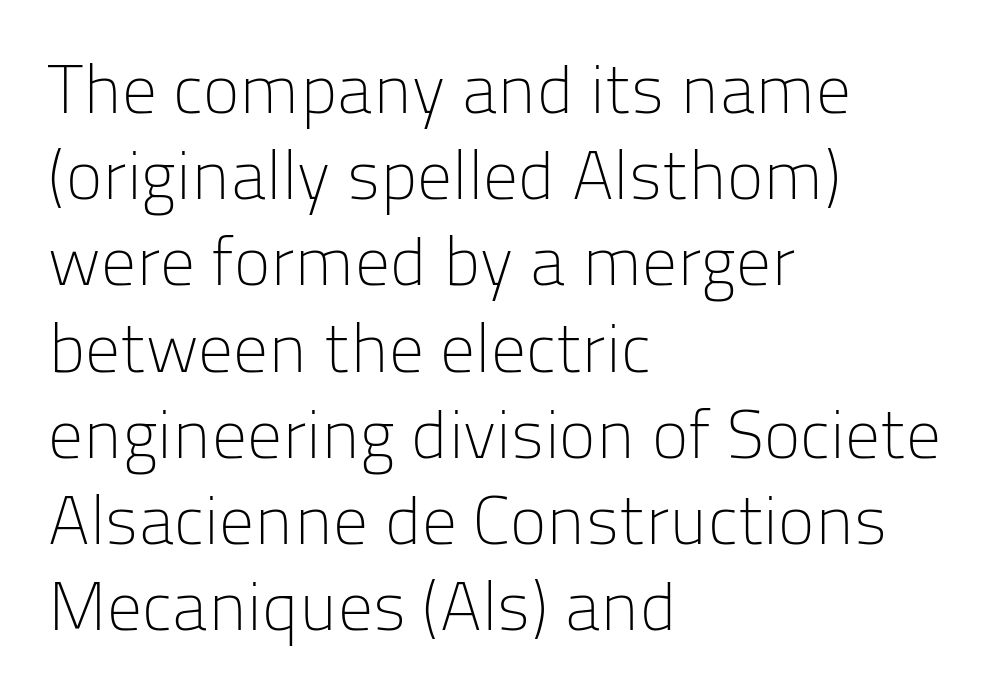
The font's upright variant was chosen for this text. Casual observation: everything's shoved over to the left. What's the leading like? Ordinary, nothing unusual. The font is comparable to plain body text, perhaps lighter. Between one letter and the next there's only the usual sliver of space. Nope, no serifs anywhere on these letters.
